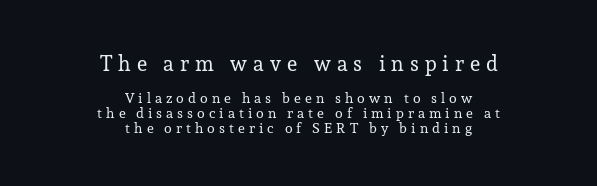
Which of the two is more prominent by size? The first, at the top. The tracking reads as deliberately expanded to a designer's eye. Italic: no, the glyphs are upright roman. If you measured baseline to baseline, you'd find a short distance. This is not heavy type; no bold has been used. Rule under the text: the space is simply empty.
